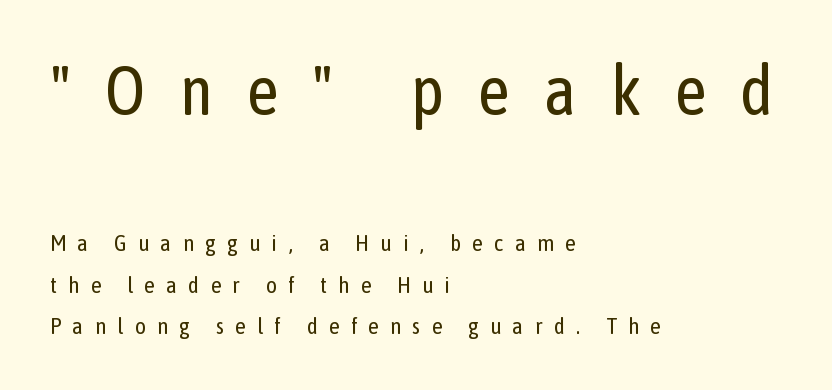
The image shows 69 px regular-weight, condensed sans-serif type, upright; set left-aligned, line spacing 1.8x, unusually wide letter spacing (+0.49 em), not underlined; the first (top) block is 3.0x larger; low stroke contrast and a medium x-height.
